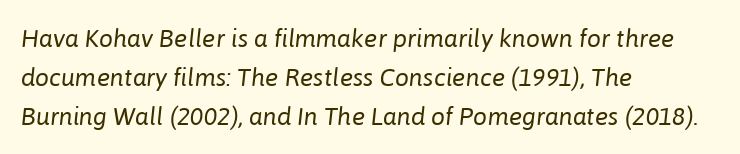
{"italic": "yes", "lean": "right", "slant_degrees": 6, "bold": "no", "underline": "no", "align": "left", "line_spacing": "normal", "line_spacing_ratio": 1.57, "letter_spacing": "normal", "letter_spacing_em": 0.0, "glyph_px": 25}
